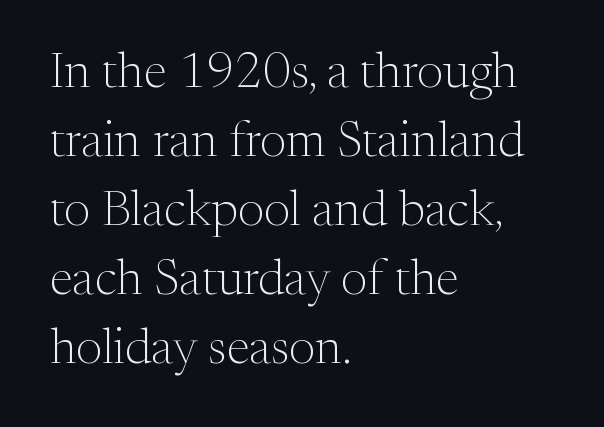
{"serif": "yes", "italic": "no", "bold": "no", "weight": "light", "width": "normal", "stroke_contrast": "medium", "x_height": "medium", "monospaced": "no", "underline": "no", "align": "left", "line_spacing": "normal", "line_spacing_ratio": 1.38, "letter_spacing": "normal", "letter_spacing_em": 0.0, "glyph_px": 50}
